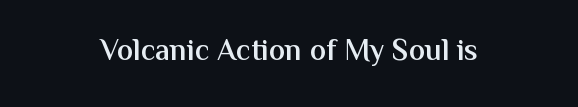
{"serif": "no", "italic": "no", "bold": "semi", "weight": "semibold", "width": "normal", "stroke_contrast": "medium", "x_height": "medium", "monospaced": "no", "underline": "no", "align": "center", "letter_spacing": "normal", "letter_spacing_em": 0.0, "glyph_px": 30}
